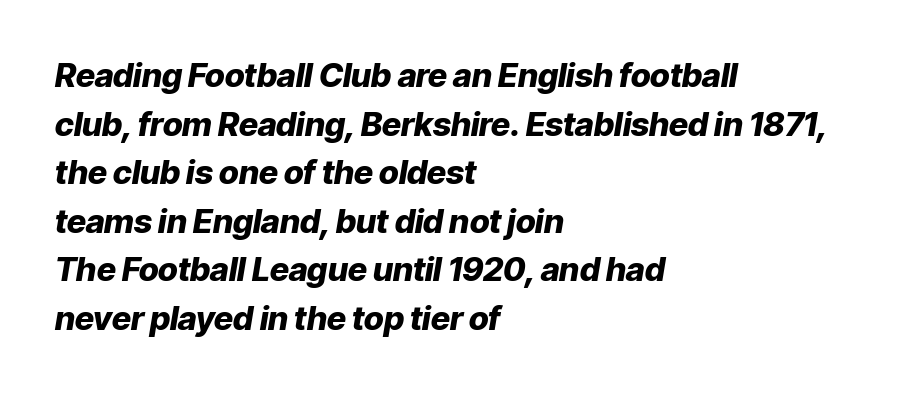
The face used here has the dense, thick strokes of a bold. The area under the type is left untouched. Does extra space separate the letters? No, they use regular spacing. Italic: yes, the glyphs are oblique. Where is the straight margin? On the left. The block of text has a typical density, with ordinary space between rows.
